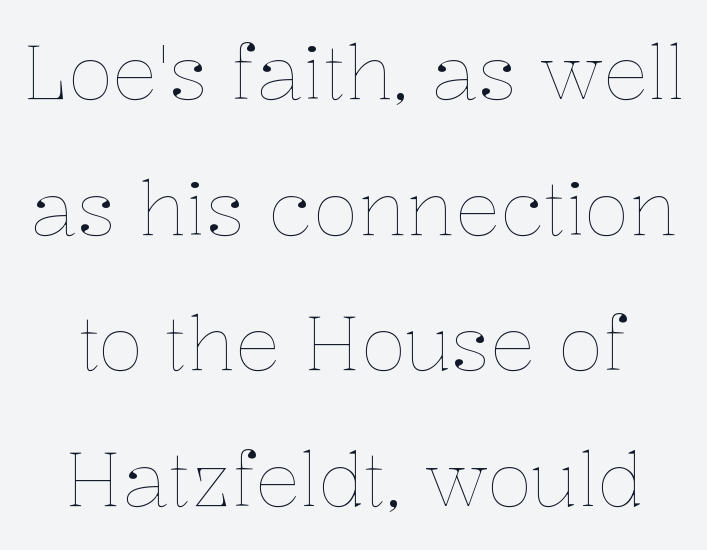
Q: Is the text bold? A: No.
Q: Is the text italic (slanted)? A: No, it is upright.
Q: Is the text underlined? A: No.
Q: Is the spacing between letters normal or unusually wide? A: Normal.
Q: Width (condensed, normal, or wide)? A: Normal.
Q: Stroke contrast? A: Low.
Q: x-height? A: Medium.
Q: Monospaced? A: No.
